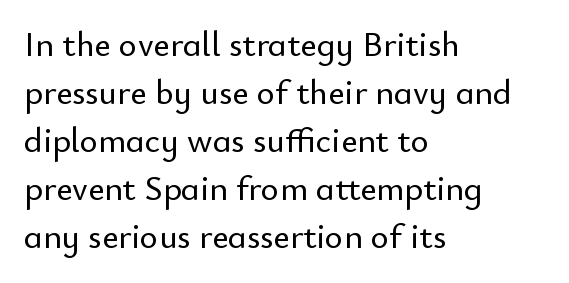
{"serif": "no", "italic": "no", "width": "normal", "stroke_contrast": "low", "x_height": "small", "monospaced": "no", "underline": "no", "align": "left", "line_spacing": "normal", "line_spacing_ratio": 1.37, "letter_spacing": "normal", "letter_spacing_em": 0.0, "glyph_px": 35}
